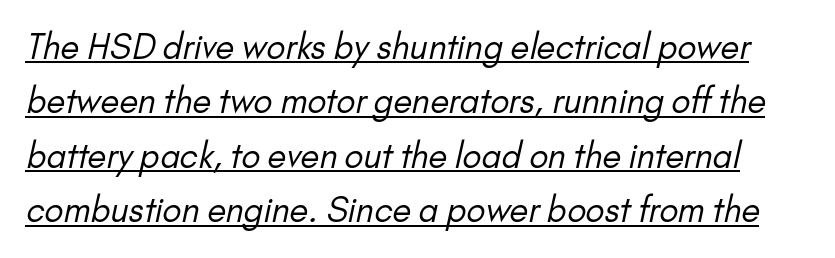
The font sits on the lighter half of the weight spectrum, regular included. This block has exactly the height ordinary leading produces. The rendering uses the underline text-decoration. You could not count columns in this text — the font is proportionally spaced. Serif or sans? Sans — the stroke terminals are bare.
